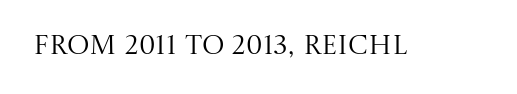
The image shows 27 px text type, upright; set normal letter spacing, not underlined.
